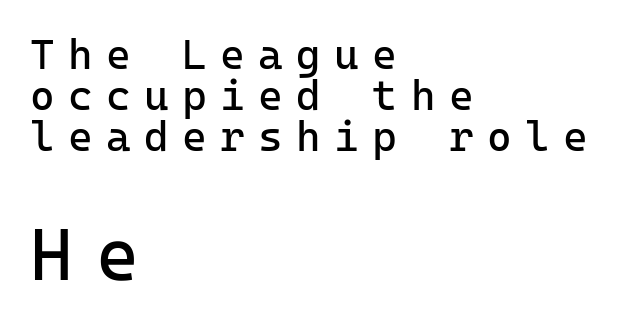
The image shows 73 px regular-weight sans-serif type, upright, monospaced; set left-aligned, tight line spacing (0.98x), unusually wide letter spacing (+0.32 em), not underlined; the second (bottom) block is 1.74x larger; low stroke contrast and a medium x-height.
